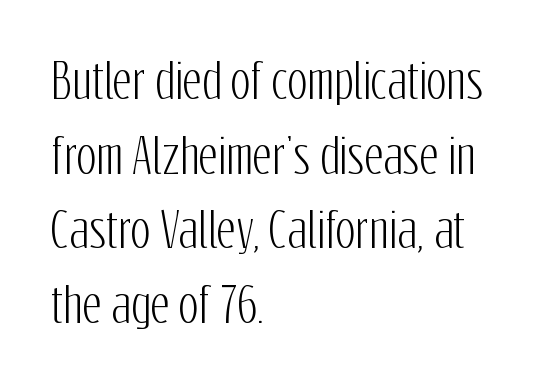
The image shows 47 px condensed sans-serif type, upright; set left-aligned, normal line spacing (1.59x), normal letter spacing, not underlined; low stroke contrast and a medium x-height.
